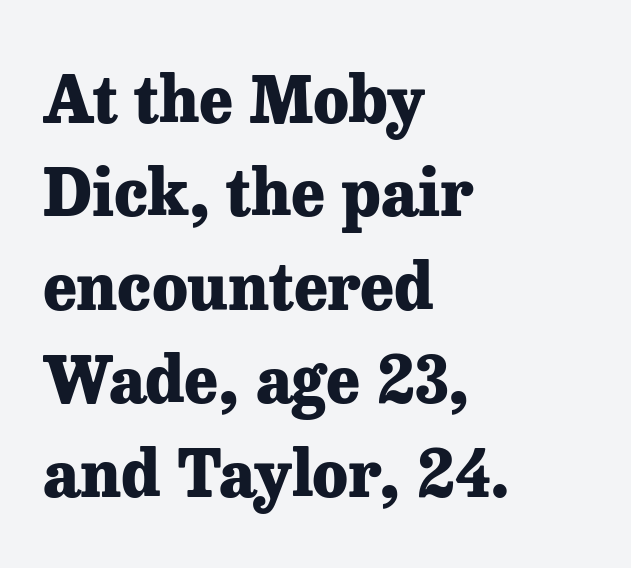
Strong, thick strokes mark this as bold type. Honestly, the row spacing looks completely unremarkable. Is there any slant? The stems are plumb. Looks like regular typesetting: each glyph gets only the width it needs. The type family on display is of the serif kind.
